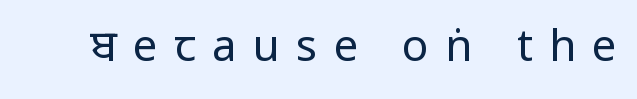
Each stroke keeps to a modest, everyday thickness or less. In terms of posture, this sample is upright. Glance below the letters and you will spot only blank space. These lines have a slow, spaced-out rhythm from letter to letter. In terms of letterform style, serifs are entirely absent.
